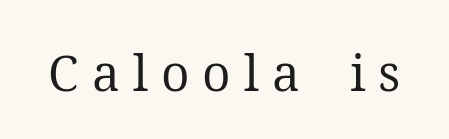
The image shows 50 px regular-weight serif type, upright; set unusually wide letter spacing (+0.26 em), not underlined; medium stroke contrast and a medium x-height.
